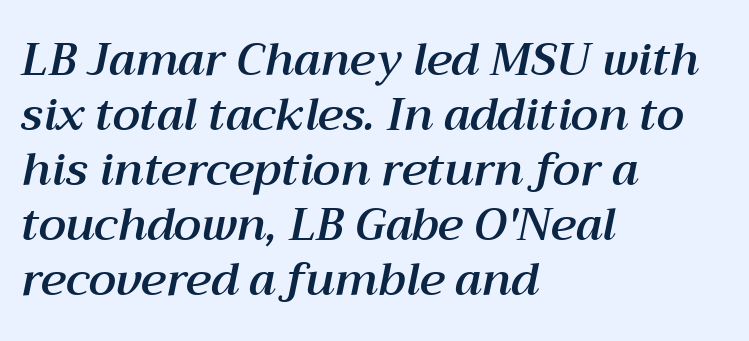
Q: Is the text italic (slanted)? A: Yes, it leans right by about 12 degrees.
Q: Is the text underlined? A: No.
Q: How is the paragraph aligned? A: Left-aligned.
Q: Is the spacing between letters normal or unusually wide? A: Normal.
Q: Width (condensed, normal, or wide)? A: Normal.
Q: Stroke contrast? A: Medium.
Q: x-height? A: Medium.
Q: Monospaced? A: No.
